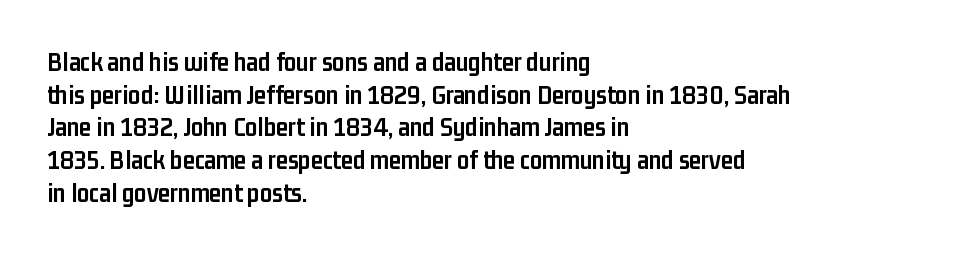
The image shows 27 px bold type, upright; set left-aligned, line spacing 1.21x, normal letter spacing, not underlined.
